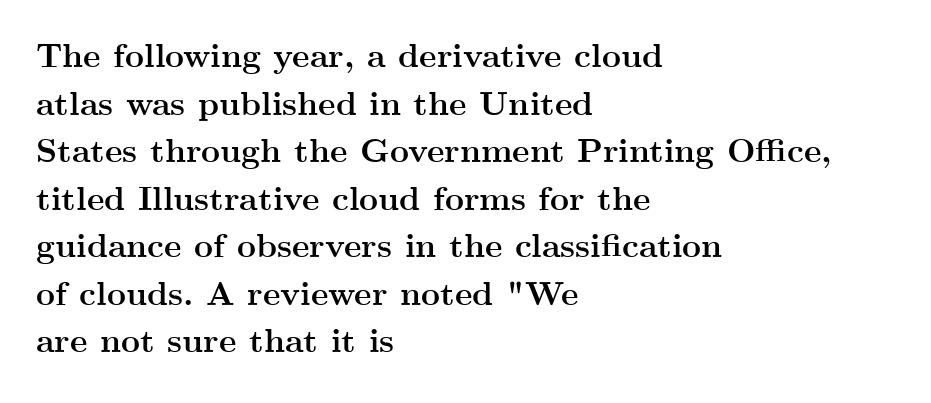
The image shows 33 px semibold, wide serif type, upright; set left-aligned, normal line spacing (1.44x), normal letter spacing, not underlined; medium stroke contrast and a small x-height.
